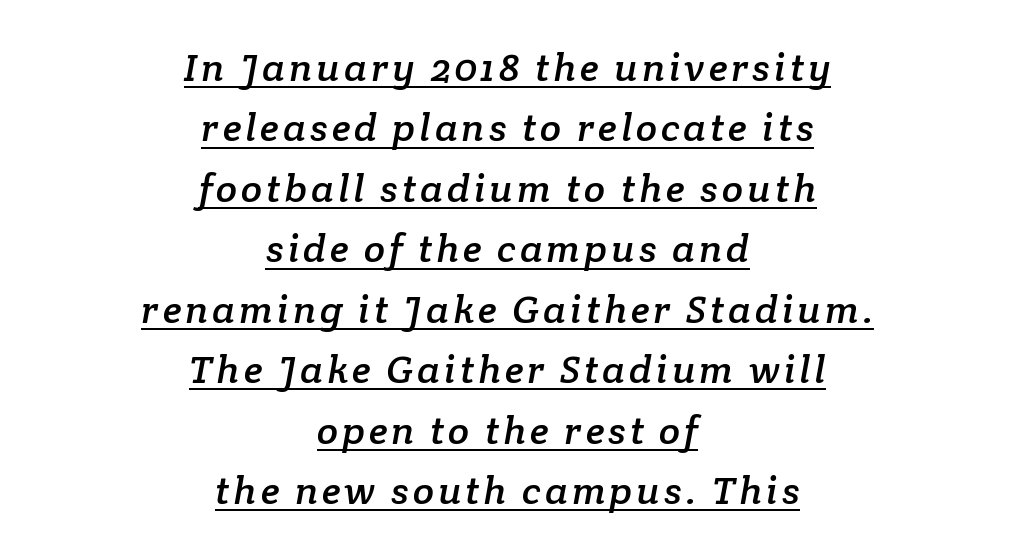
This sample is center-justified, so both line endings float freely. Every word sits above its own underline. A normal amount of white space separates one row of letters from the next. The rendering uses natural spacing where letterforms have individual widths.
